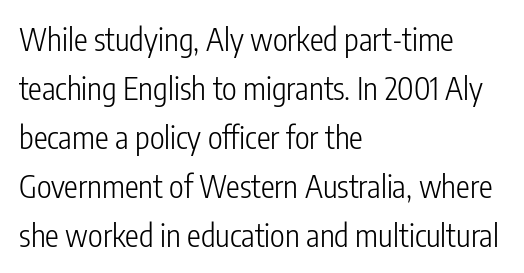
Q: Is the text bold? A: No.
Q: Is the text italic (slanted)? A: No, it is upright.
Q: Is the typeface a serif or a sans-serif typeface? A: Sans-serif.
Q: Is the text underlined? A: No.
Q: How is the paragraph aligned? A: Left-aligned.
Q: Is the spacing between letters normal or unusually wide? A: Normal.
Q: Is the spacing between lines tight, normal or loose? A: Normal.
Q: Width (condensed, normal, or wide)? A: Condensed.
Q: Stroke contrast? A: Low.
Q: x-height? A: Medium.
Q: Monospaced? A: No.
